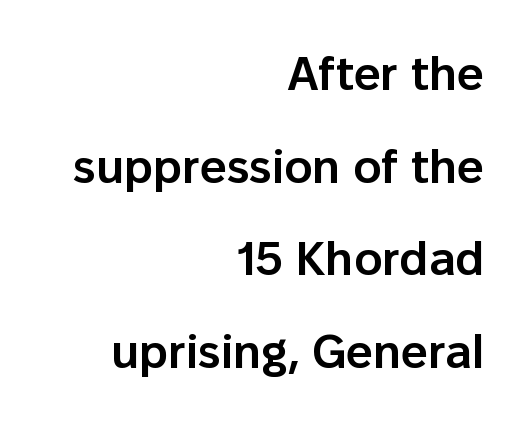
The image shows 47 px semibold sans-serif type, upright; set right-aligned, loose line spacing (1.97x), normal letter spacing, not underlined; low stroke contrast and a medium x-height.
